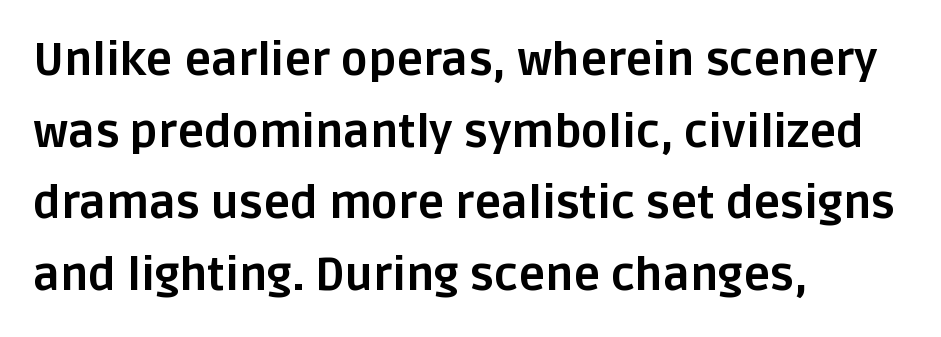
Here the designer chose a conventional face with non-uniform glyph widths. Do the letters lean? They stand straight. Nothing unusual about the tracking: characters are spaced as the font intends. Check under the words: just untouched page.
